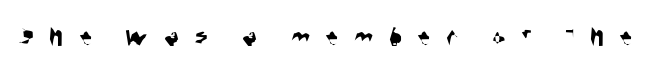
Observe the wide spacing: letters keep a clear distance from each other. What kind of face is this? One without serifs — a sans. A typesetter would call this proportional, since set widths differ per character. Decoration check: the copy has no underline.
